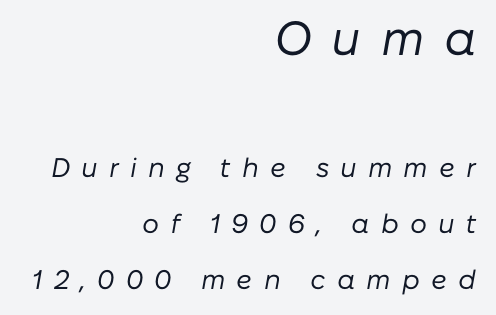
{"italic": "yes", "lean": "right", "slant_degrees": 10, "bold": "no", "weight": "regular", "width": "normal", "stroke_contrast": "low", "x_height": "medium", "monospaced": "no", "underline": "no", "align": "right", "line_spacing": "loose", "line_spacing_ratio": 2.06, "letter_spacing": "wide", "letter_spacing_em": 0.41, "larger_block": "first", "size_ratio": 1.78, "glyph_px": 48}
